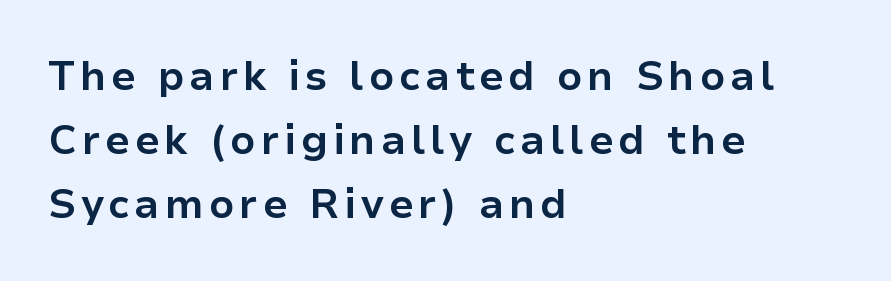
Q: Is the text bold? A: Yes.
Q: Is the text italic (slanted)? A: No, it is upright.
Q: Is the typeface a serif or a sans-serif typeface? A: Sans-serif.
Q: Is the text underlined? A: No.
Q: How is the paragraph aligned? A: Left-aligned.
Q: Is the spacing between lines tight, normal or loose? A: Normal.
Q: Width (condensed, normal, or wide)? A: Normal.
Q: Stroke contrast? A: Low.
Q: x-height? A: Medium.
Q: Monospaced? A: No.
